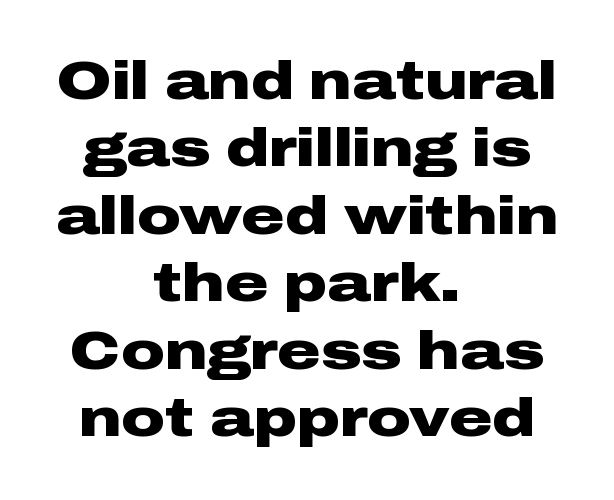
Q: Is the text bold? A: Yes.
Q: Is the text italic (slanted)? A: No, it is upright.
Q: Is the typeface a serif or a sans-serif typeface? A: Sans-serif.
Q: Is the text underlined? A: No.
Q: How is the paragraph aligned? A: Centered.
Q: Is the spacing between letters normal or unusually wide? A: Normal.
Q: Is the spacing between lines tight, normal or loose? A: Normal.
Q: Width (condensed, normal, or wide)? A: Wide.
Q: Stroke contrast? A: Low.
Q: x-height? A: Medium.
Q: Monospaced? A: No.
